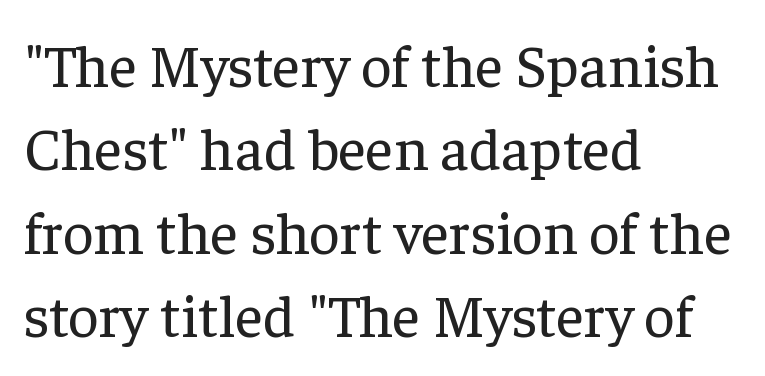
Q: Is the text bold? A: No.
Q: Is the text italic (slanted)? A: No, it is upright.
Q: Is the typeface a serif or a sans-serif typeface? A: Serif.
Q: Is the text underlined? A: No.
Q: How is the paragraph aligned? A: Left-aligned.
Q: Is the spacing between letters normal or unusually wide? A: Normal.
Q: Is the spacing between lines tight, normal or loose? A: Normal.
Q: Width (condensed, normal, or wide)? A: Normal.
Q: Stroke contrast? A: Low.
Q: x-height? A: Medium.
Q: Monospaced? A: No.
